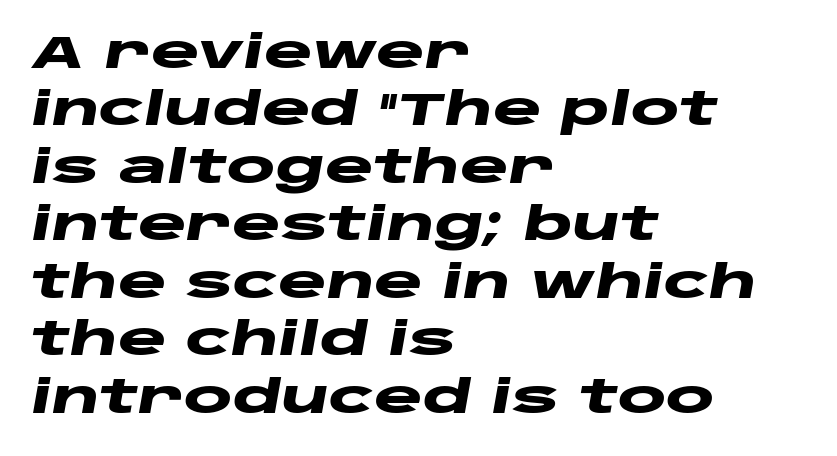
The image shows 46 px heavy, wide type, italic (leaning right); set left-aligned, normal line spacing (1.25x), normal letter spacing, not underlined; low stroke contrast and a large x-height.
